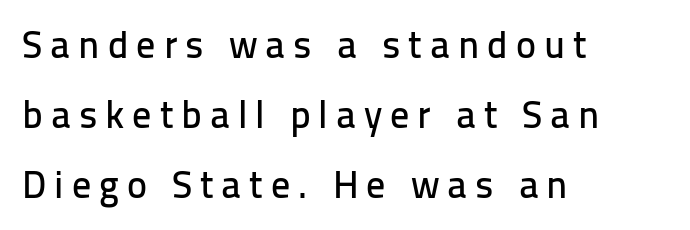
Q: Is the text italic (slanted)? A: No, it is upright.
Q: Is the typeface a serif or a sans-serif typeface? A: Sans-serif.
Q: Is the text underlined? A: No.
Q: How is the paragraph aligned? A: Left-aligned.
Q: Is the spacing between letters normal or unusually wide? A: Unusually wide.
Q: Width (condensed, normal, or wide)? A: Normal.
Q: Stroke contrast? A: Low.
Q: x-height? A: Medium.
Q: Monospaced? A: No.
